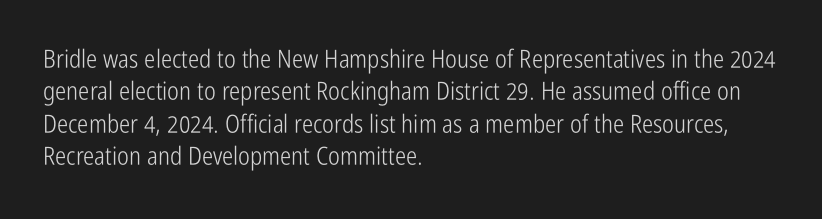
{"italic": "no", "bold": "no", "underline": "no", "align": "left", "line_spacing": "normal", "line_spacing_ratio": 1.3, "letter_spacing": "normal", "letter_spacing_em": 0.0, "glyph_px": 25}
